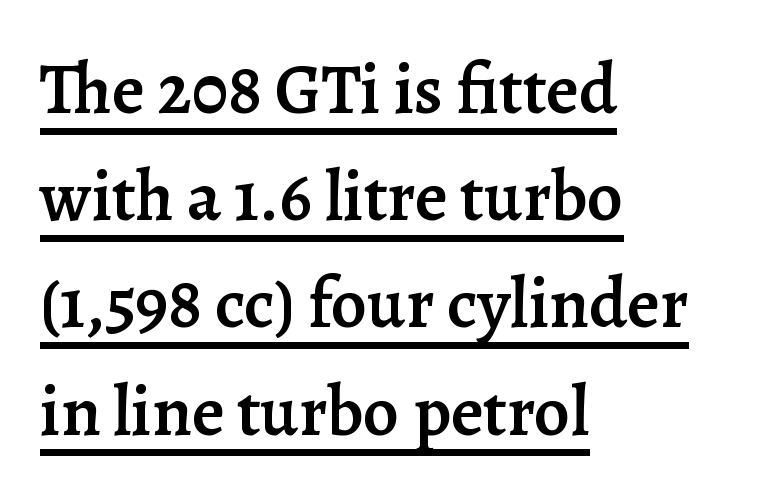
Between one letter and the next there's only the usual sliver of space. Check where the strokes stop: tiny serifs finish them off. Does the leading feel generous? No, just average. A classic flush-left, rag-right setting is used for this passage. Proportional: the letters do not fall into vertical columns. Semibold letterforms, between regular and bold.
